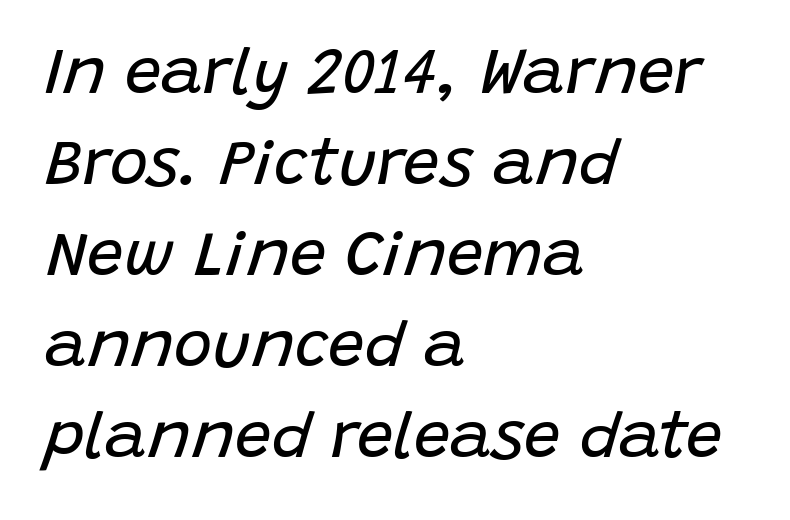
The image shows 65 px regular-weight type, italic (leaning right); set left-aligned, normal line spacing (1.4x), normal letter spacing, not underlined; low stroke contrast and a large x-height.
